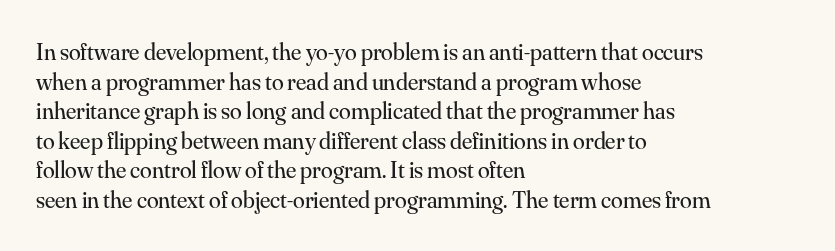
The image shows 24 px text type, upright; set left-aligned, line spacing 1.23x, normal letter spacing, not underlined.
